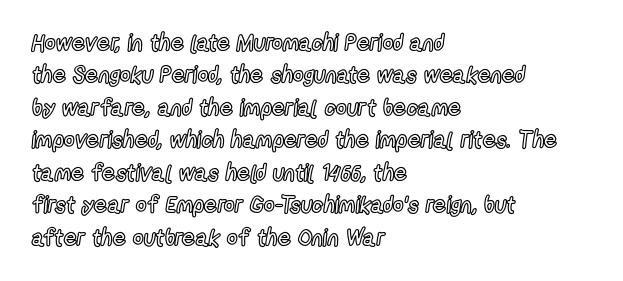
{"underline": "no", "align": "left", "line_spacing": "normal", "line_spacing_ratio": 1.41, "letter_spacing": "normal", "letter_spacing_em": 0.0, "glyph_px": 23}
